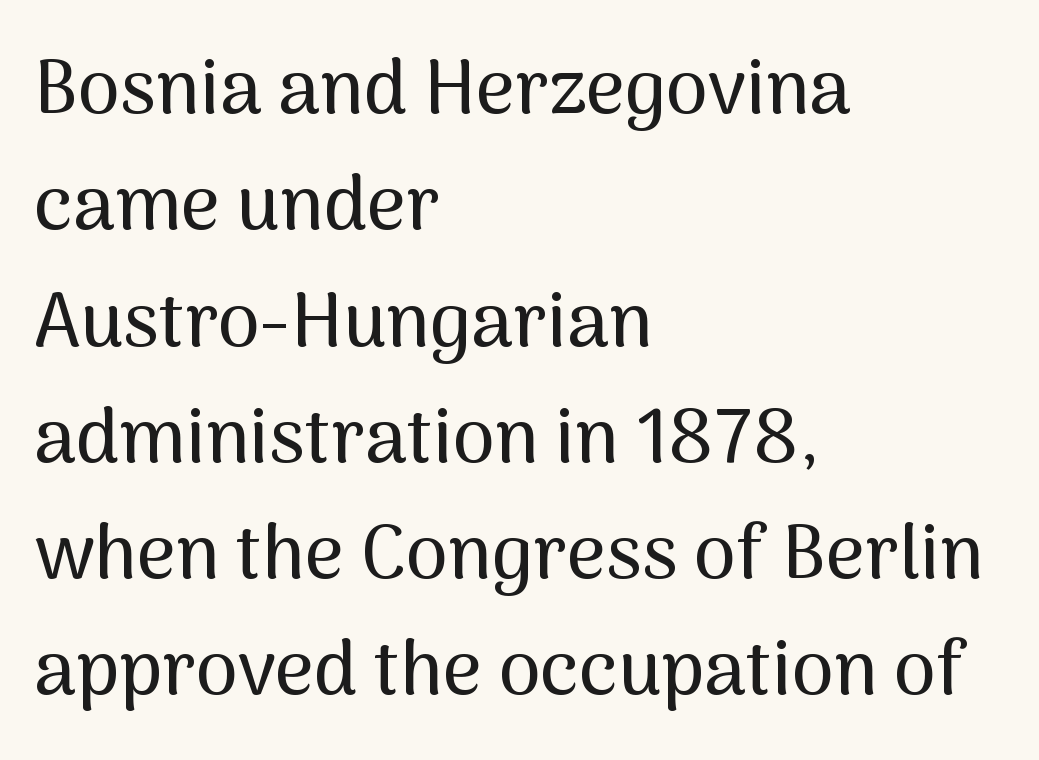
Q: Is the text italic (slanted)? A: No, it is upright.
Q: Is the typeface a serif or a sans-serif typeface? A: Sans-serif.
Q: Is the text underlined? A: No.
Q: How is the paragraph aligned? A: Left-aligned.
Q: Is the spacing between letters normal or unusually wide? A: Normal.
Q: Is the spacing between lines tight, normal or loose? A: Normal.
Q: Width (condensed, normal, or wide)? A: Normal.
Q: Stroke contrast? A: Medium.
Q: x-height? A: Medium.
Q: Monospaced? A: No.
